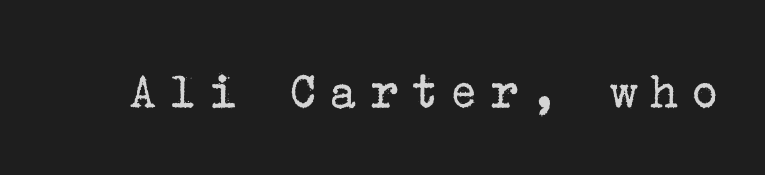
{"serif": "yes", "italic": "no", "bold": "no", "weight": "regular", "width": "normal", "stroke_contrast": "low", "x_height": "medium", "underline": "no", "letter_spacing": "wide", "letter_spacing_em": 0.22, "glyph_px": 53}
